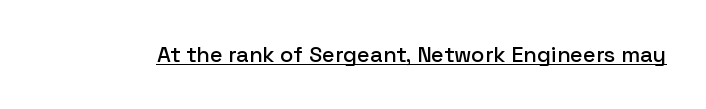
Q: Is the text italic (slanted)? A: No, it is upright.
Q: Is the text underlined? A: Yes.
Q: Is the spacing between letters normal or unusually wide? A: Normal.
